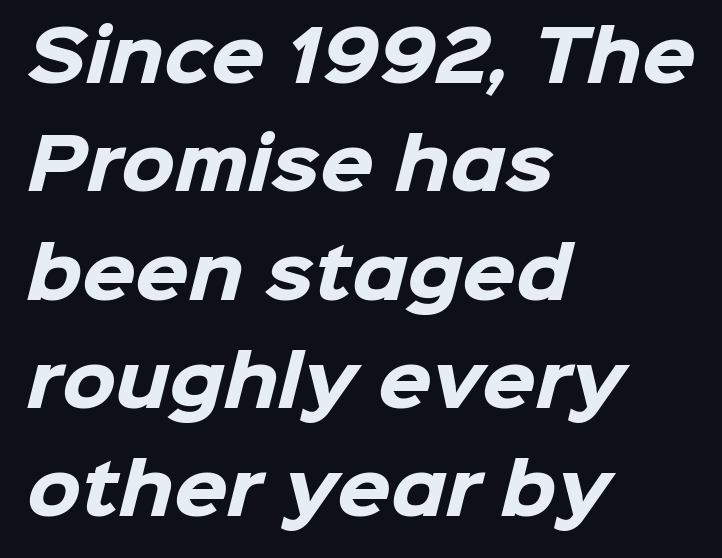
Q: Is the text bold? A: Yes.
Q: Is the typeface a serif or a sans-serif typeface? A: Sans-serif.
Q: Is the text underlined? A: No.
Q: How is the paragraph aligned? A: Left-aligned.
Q: Is the spacing between letters normal or unusually wide? A: Normal.
Q: Is the spacing between lines tight, normal or loose? A: Normal.
Q: Width (condensed, normal, or wide)? A: Normal.
Q: Stroke contrast? A: Low.
Q: x-height? A: Medium.
Q: Monospaced? A: No.
